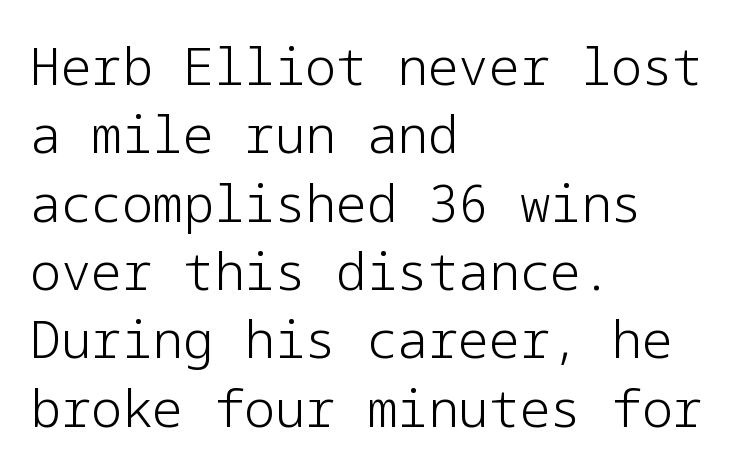
The lines in this sample share a left origin and differ only in where they stop. Nothing sits at the stroke ends, so this counts as sans-serif. The letterforms sit shoulder to shoulder at normal distance. The letters stand straight up with perfectly vertical stems. A normal amount of white space separates one row of letters from the next.
